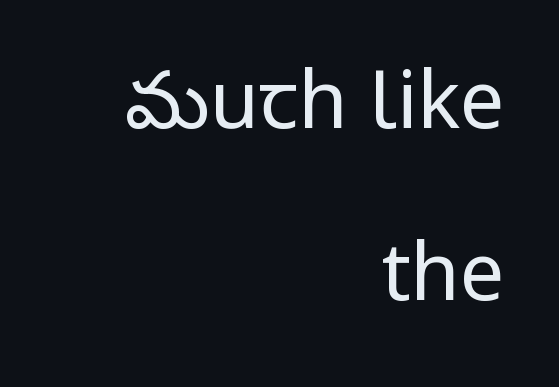
Q: Is the text bold? A: No.
Q: Is the text italic (slanted)? A: No, it is upright.
Q: Is the typeface a serif or a sans-serif typeface? A: Sans-serif.
Q: Is the text underlined? A: No.
Q: How is the paragraph aligned? A: Right-aligned.
Q: Is the spacing between letters normal or unusually wide? A: Normal.
Q: Is the spacing between lines tight, normal or loose? A: Loose.
Q: Width (condensed, normal, or wide)? A: Condensed.
Q: Stroke contrast? A: Low.
